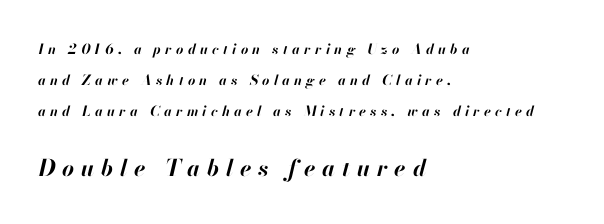
{"italic": "yes", "lean": "right", "slant_degrees": 13, "bold": "yes", "underline": "no", "align": "left", "line_spacing": "loose", "line_spacing_ratio": 2.22, "letter_spacing": "wide", "letter_spacing_em": 0.3, "larger_block": "second", "size_ratio": 1.64, "glyph_px": 23}
